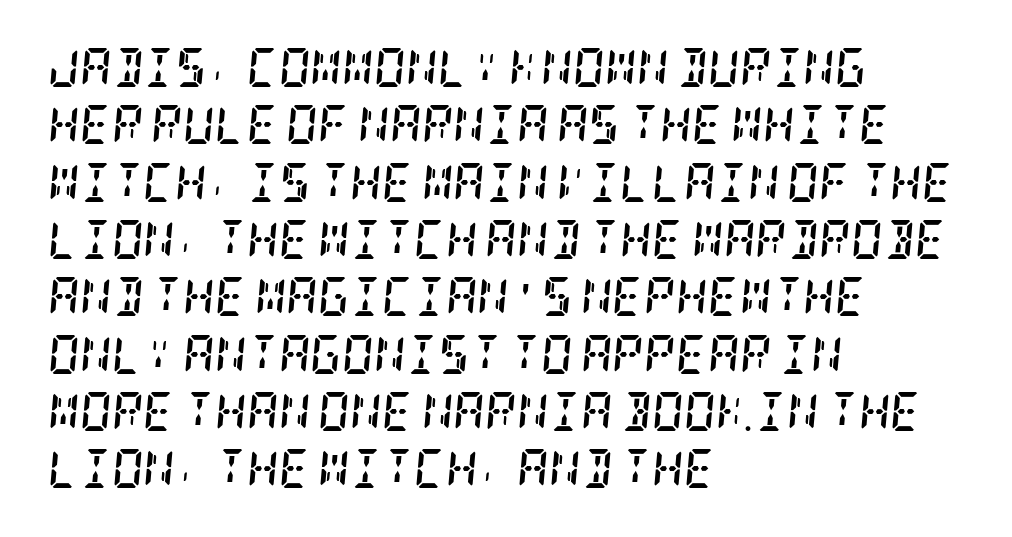
Is there much room between lines? A standard amount, neither cramped nor airy. The face used here is seriffed, in the tradition of book romans. All the whitespace from short lines collects on the right. Default kerning and tracking; the words read as compact shapes.
